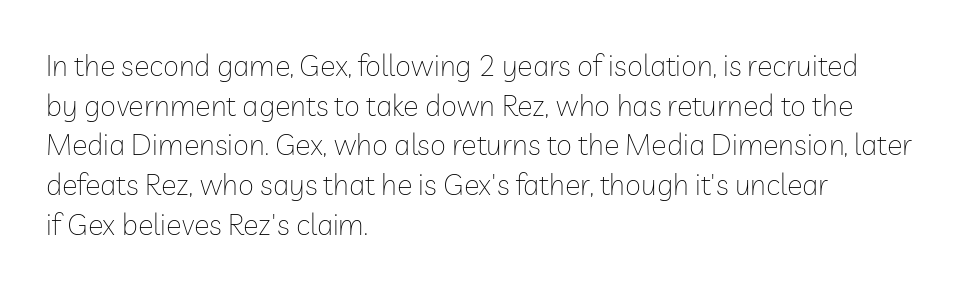
Check under the words: just untouched page. To sum up the face: it is a sans, with no serifs. The face used here is proportionally spaced, like ordinary book or web type. The face looks like a standard text weight, possibly lighter. This is the regular roman posture of the typeface.
